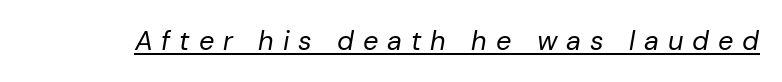
Q: Is the text bold? A: No.
Q: Is the text italic (slanted)? A: Yes, it leans right by about 10 degrees.
Q: Is the text underlined? A: Yes.
Q: Is the spacing between letters normal or unusually wide? A: Unusually wide.
